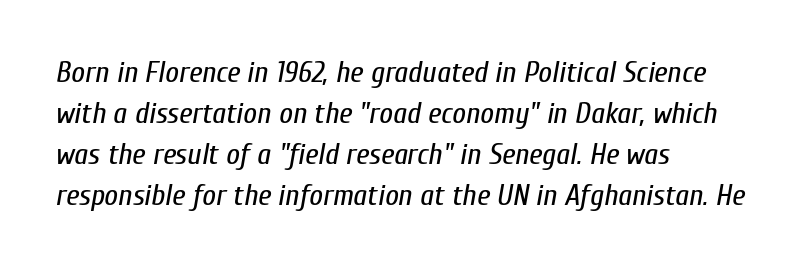
Yep, that's italic — everything's leaning. Stroke thickness stays within the range of a standard reading face or lighter. The passage shown is not underscored anywhere. Looks like regular typesetting: each glyph gets only the width it needs.
